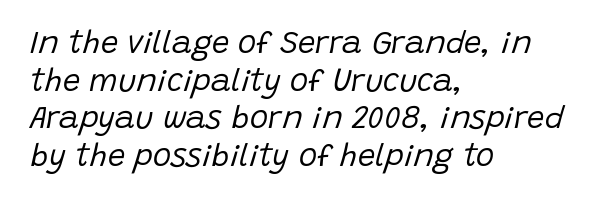
Is this a fixed-width face? No — the glyphs have proportional, varying widths. Notice how the stems are inclined rather than vertical — that's the hallmark of italics. The horizontal fit of the characters is conventional and even. The specimen omits any rule beneath the text block's lines. Ink coverage per letter is moderate at most. The paragraph shown leans on its left margin.
